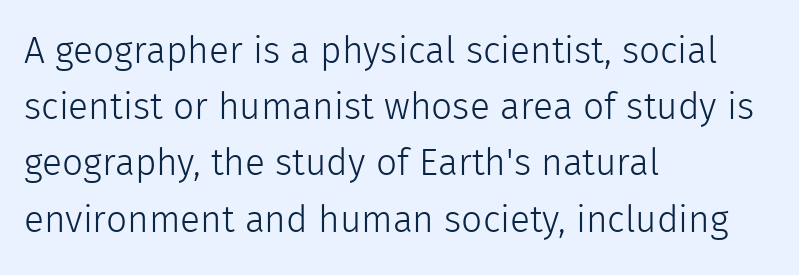
The image shows 37 px light sans-serif type, upright; set left-aligned, normal line spacing (1.52x), normal letter spacing, not underlined; a medium x-height.
